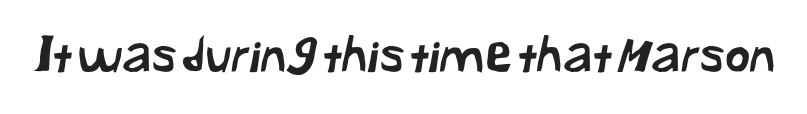
{"serif": "no", "width": "normal", "stroke_contrast": "low", "x_height": "medium", "monospaced": "no", "underline": "no", "letter_spacing": "normal", "letter_spacing_em": 0.0, "glyph_px": 49}
